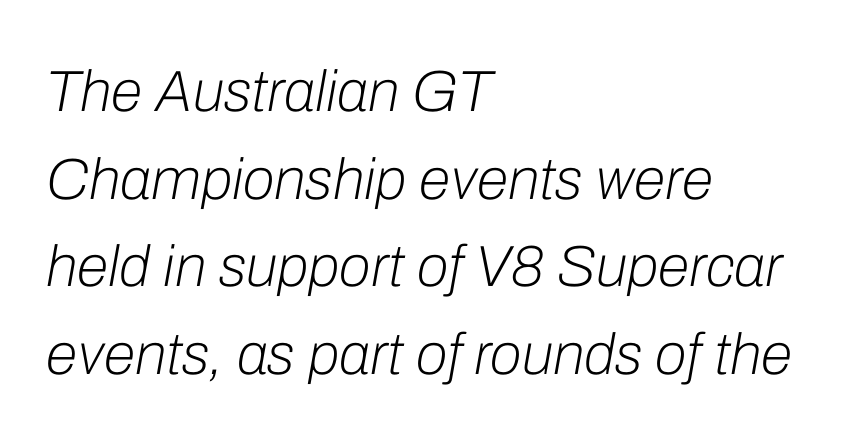
Q: Is the text bold? A: No.
Q: Is the text italic (slanted)? A: Yes, it leans right by about 10 degrees.
Q: Is the text underlined? A: No.
Q: How is the paragraph aligned? A: Left-aligned.
Q: Is the spacing between letters normal or unusually wide? A: Normal.
Q: Is the spacing between lines tight, normal or loose? A: Normal.
Q: Width (condensed, normal, or wide)? A: Normal.
Q: Stroke contrast? A: Low.
Q: x-height? A: Medium.
Q: Monospaced? A: No.
